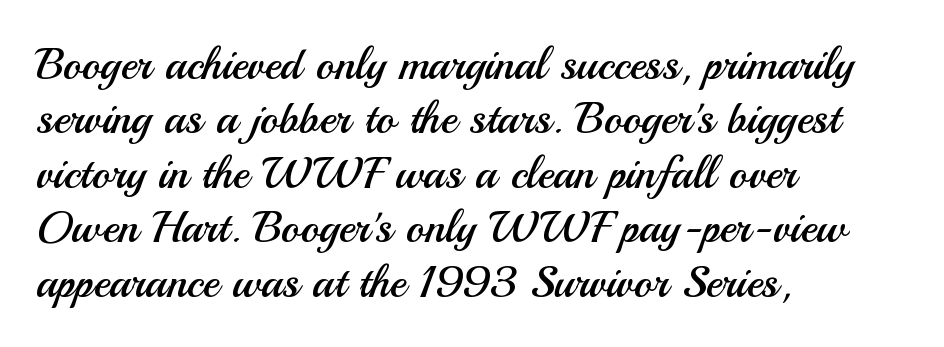
A light-to-regular cut is what we see here. Spacing between characters is what you'd get straight out of the box. Is this a fixed-width face? No — the glyphs have proportional, varying widths.
